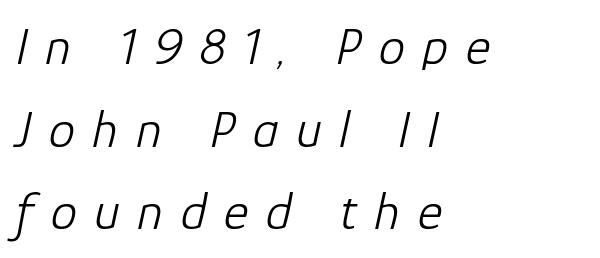
Q: Is the text bold? A: No.
Q: Is the text italic (slanted)? A: Yes, it leans right by about 12 degrees.
Q: Is the text underlined? A: No.
Q: How is the paragraph aligned? A: Left-aligned.
Q: Is the spacing between letters normal or unusually wide? A: Unusually wide.
Q: Is the spacing between lines tight, normal or loose? A: Normal.
Q: Width (condensed, normal, or wide)? A: Normal.
Q: Stroke contrast? A: Low.
Q: x-height? A: Medium.
Q: Monospaced? A: No.
